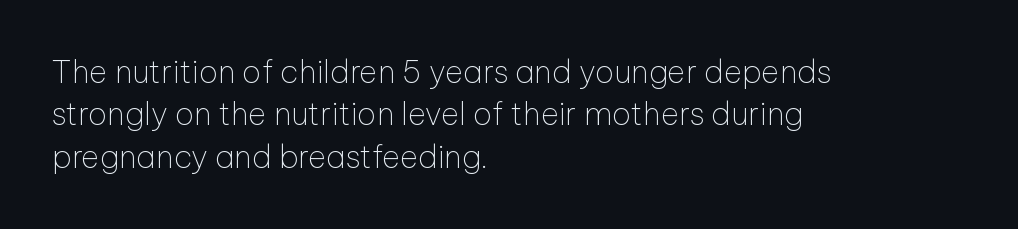
Q: Is the text bold? A: No.
Q: Is the text italic (slanted)? A: No, it is upright.
Q: Is the typeface a serif or a sans-serif typeface? A: Sans-serif.
Q: Is the text underlined? A: No.
Q: How is the paragraph aligned? A: Left-aligned.
Q: Is the spacing between letters normal or unusually wide? A: Normal.
Q: Is the spacing between lines tight, normal or loose? A: Normal.
Q: Width (condensed, normal, or wide)? A: Normal.
Q: Stroke contrast? A: Low.
Q: x-height? A: Medium.
Q: Monospaced? A: No.
